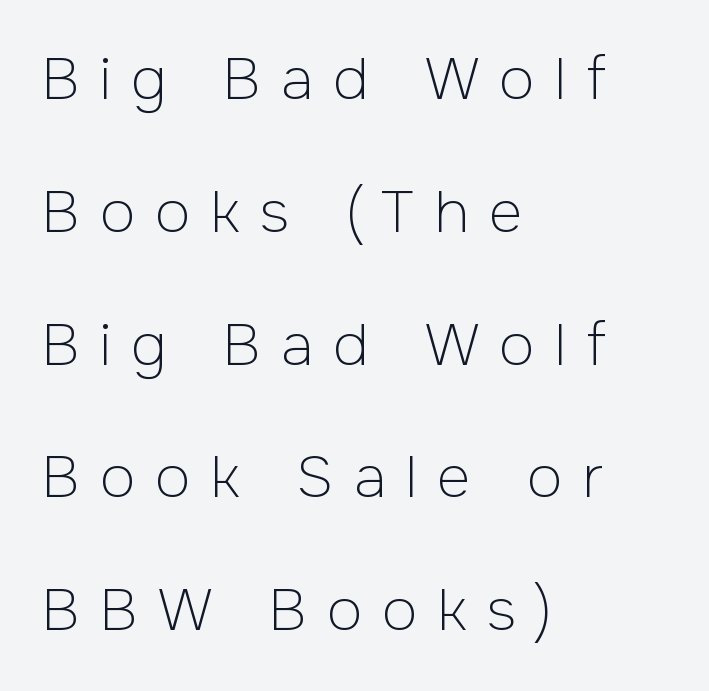
Line beginnings align vertically; line endings do not. A typesetter would call this proportional, since set widths differ per character. Underline: absent. Stroke terminals: plain, sans-serif.
